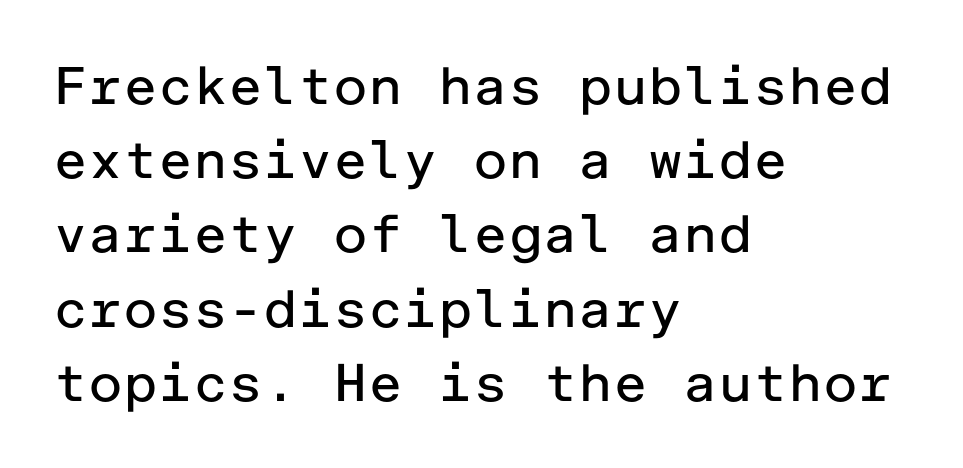
The image shows 53 px regular-weight sans-serif type, upright; set left-aligned, normal line spacing (1.4x), normal letter spacing, not underlined; low stroke contrast and a medium x-height.
